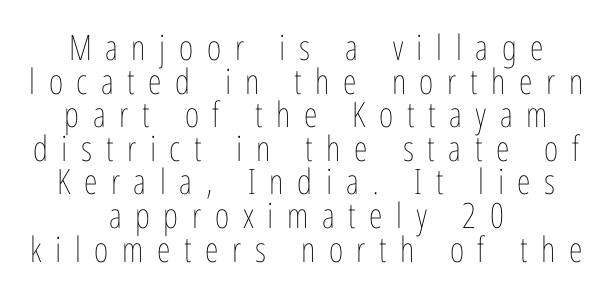
Q: Is the text bold? A: No.
Q: Is the text italic (slanted)? A: No, it is upright.
Q: Is the text underlined? A: No.
Q: How is the paragraph aligned? A: Centered.
Q: Is the spacing between letters normal or unusually wide? A: Unusually wide.
Q: Is the spacing between lines tight, normal or loose? A: Tight.
Q: Width (condensed, normal, or wide)? A: Condensed.
Q: Stroke contrast? A: Low.
Q: x-height? A: Medium.
Q: Monospaced? A: No.
